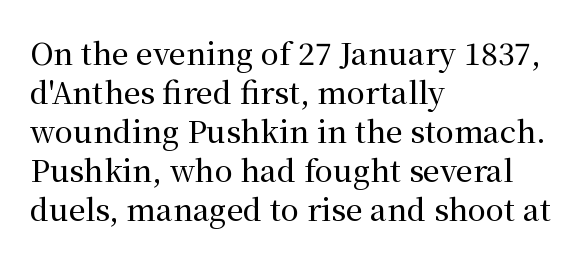
{"serif": "yes", "italic": "no", "width": "normal", "stroke_contrast": "medium", "x_height": "medium", "monospaced": "no", "underline": "no", "align": "left", "line_spacing": "normal", "line_spacing_ratio": 1.3, "letter_spacing": "normal", "letter_spacing_em": 0.0, "glyph_px": 30}
